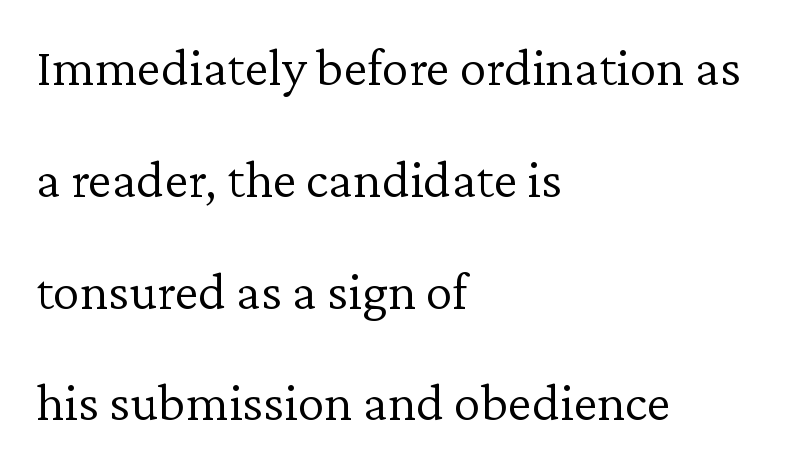
In terms of letterspacing, this is plain default setting. Do the letters lean? They stand straight. I'd call this a serif setting — the letters wear small feet. Think of a printed novel: that variable character pitch is what you see here.
